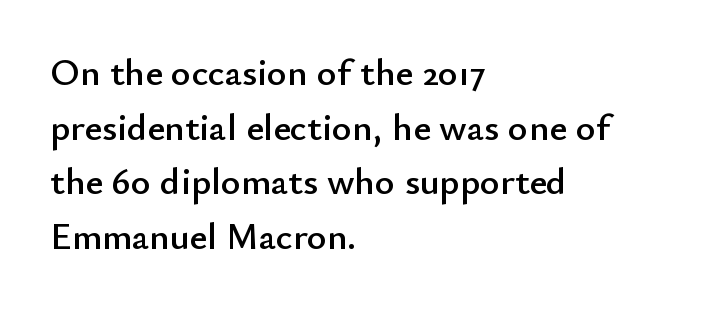
Q: Is the text italic (slanted)? A: No, it is upright.
Q: Is the typeface a serif or a sans-serif typeface? A: Sans-serif.
Q: Is the text underlined? A: No.
Q: How is the paragraph aligned? A: Left-aligned.
Q: Is the spacing between letters normal or unusually wide? A: Normal.
Q: Is the spacing between lines tight, normal or loose? A: Normal.
Q: Width (condensed, normal, or wide)? A: Normal.
Q: Stroke contrast? A: Low.
Q: x-height? A: Small.
Q: Monospaced? A: No.
